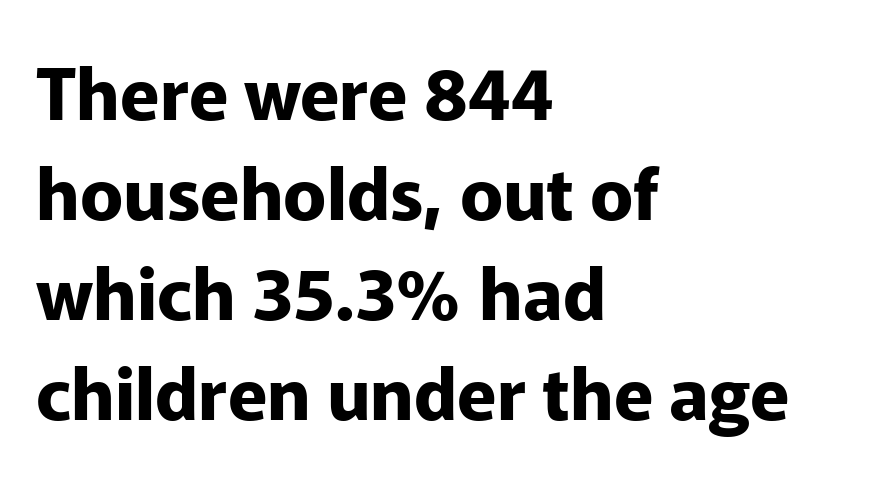
This sample uses an upright cut, with every glyph sitting square on the baseline. Line starts are locked; line ends wander. Set as a true bold cut, around the 700 mark. Regarding serifs, this sample does without them. Is this a fixed-width face? No — the glyphs have proportional, varying widths.
